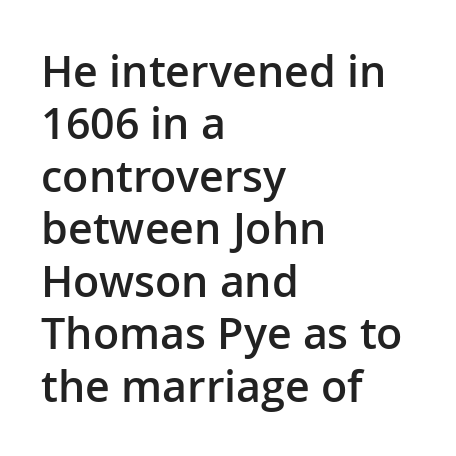
The image shows 43 px semibold sans-serif type, upright; set left-aligned, line spacing 1.22x, normal letter spacing, not underlined; low stroke contrast and a medium x-height.
